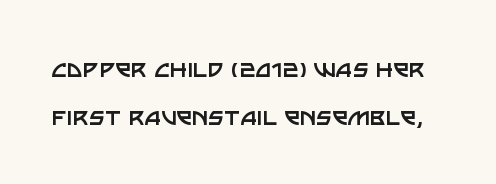
This sample uses plain, unmodified letter spacing. These lines are rendered in a variable-pitch font. Quick note: underline off. This is sans-serif lettering, the kind often seen on screens and signage. Stems and bowls with no extra thickness — not bold. The typography opts for an upright posture over an oblique one.
